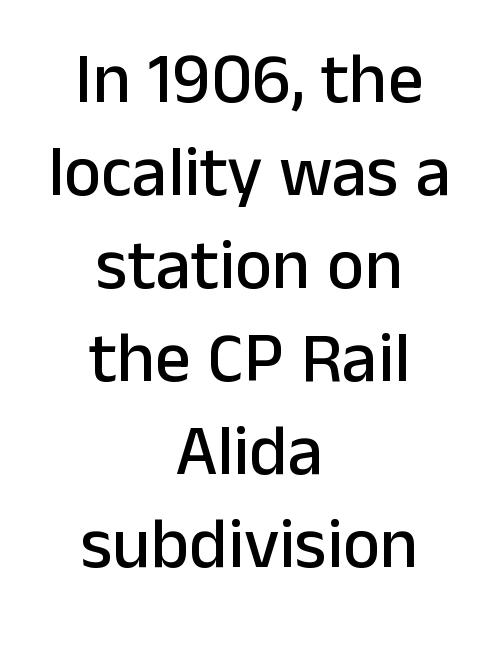
Q: Is the text italic (slanted)? A: No, it is upright.
Q: Is the typeface a serif or a sans-serif typeface? A: Sans-serif.
Q: Is the text underlined? A: No.
Q: How is the paragraph aligned? A: Centered.
Q: Is the spacing between letters normal or unusually wide? A: Normal.
Q: Is the spacing between lines tight, normal or loose? A: Normal.
Q: Width (condensed, normal, or wide)? A: Normal.
Q: Stroke contrast? A: Low.
Q: x-height? A: Medium.
Q: Monospaced? A: No.
